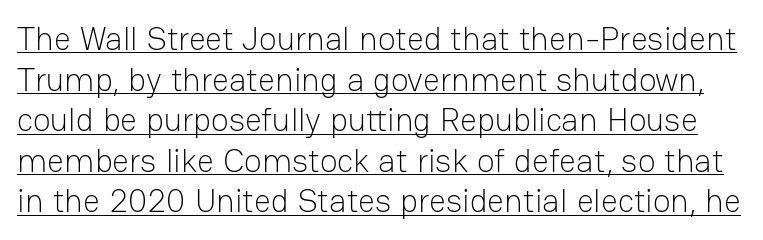
The lettering is marked with a stroke running underneath it. The passage shown is typeset with a sans-serif family. The strokes are not fattened; the text isn't bold. Varying glyph widths throughout — classic text-font behaviour. Inter-character spacing is left at the font's built-in metrics. This sample uses an upright cut, with every glyph sitting square on the baseline.
